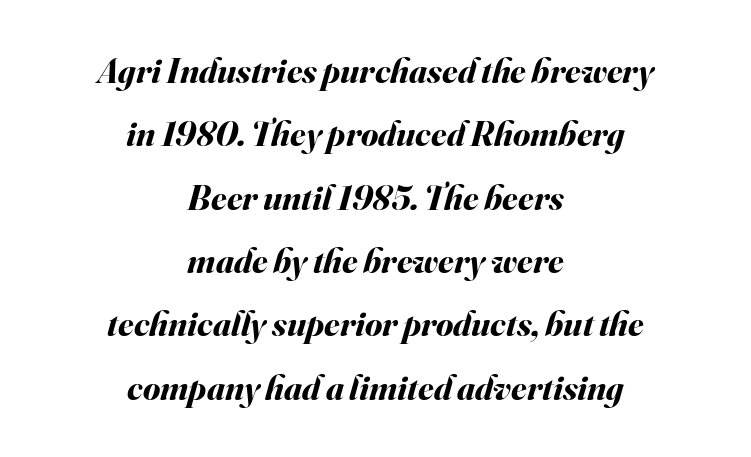
{"italic": "yes", "lean": "right", "slant_degrees": 16, "bold": "yes", "weight": "bold", "width": "normal", "stroke_contrast": "medium", "x_height": "small", "monospaced": "no", "underline": "no", "align": "center", "line_spacing_ratio": 1.81, "letter_spacing": "normal", "letter_spacing_em": 0.0, "glyph_px": 35}
